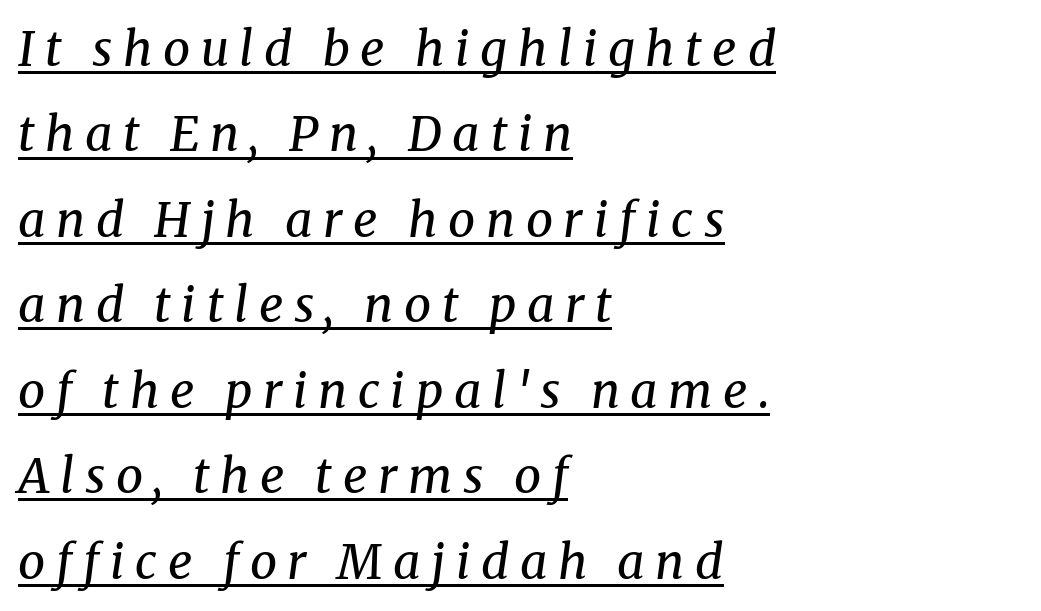
{"serif": "yes", "italic": "yes", "lean": "right", "slant_degrees": 8, "bold": "no", "weight": "regular", "width": "normal", "stroke_contrast": "medium", "x_height": "medium", "monospaced": "no", "underline": "yes", "align": "left", "line_spacing_ratio": 1.78, "letter_spacing": "wide", "letter_spacing_em": 0.22, "glyph_px": 48}
